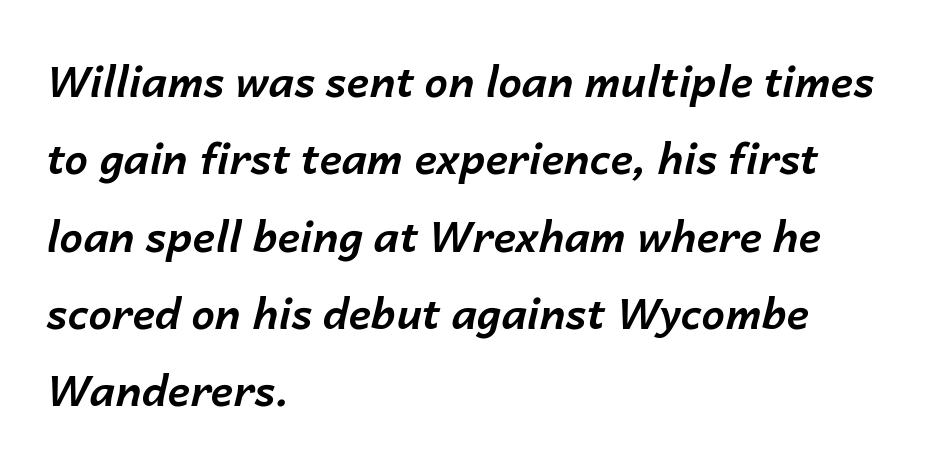
The image shows 42 px bold type, italic (leaning right); set left-aligned, line spacing 1.84x, normal letter spacing, not underlined; low stroke contrast and a medium x-height.
